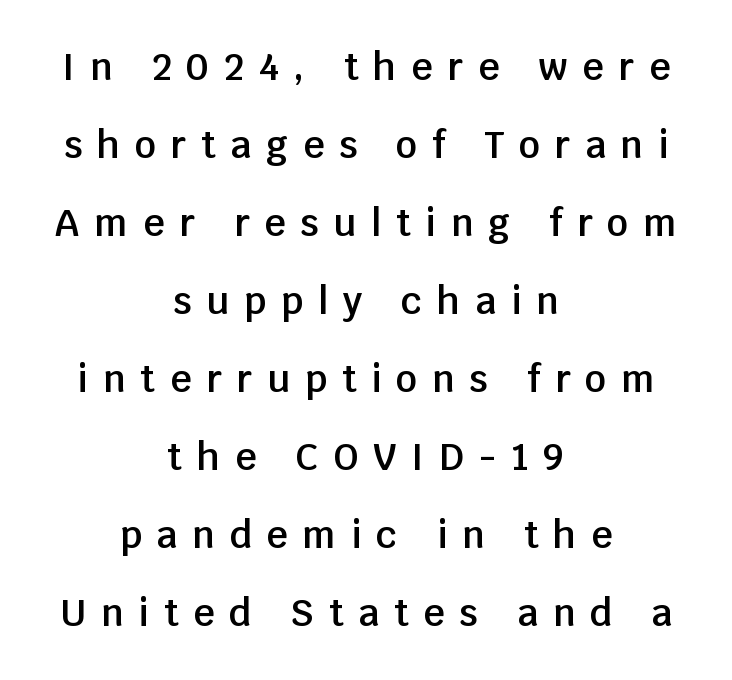
{"serif": "no", "italic": "no", "bold": "semi", "weight": "semibold", "width": "normal", "stroke_contrast": "low", "x_height": "large", "monospaced": "no", "underline": "no", "align": "center", "line_spacing": "loose", "line_spacing_ratio": 2.11, "letter_spacing": "wide", "letter_spacing_em": 0.4, "glyph_px": 37}
